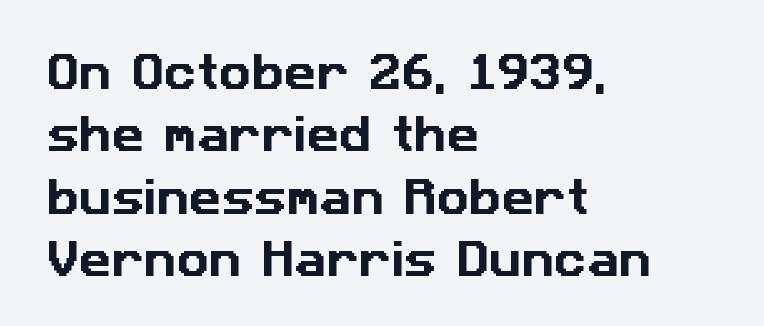
Q: Is the typeface a serif or a sans-serif typeface? A: Sans-serif.
Q: Is the text underlined? A: No.
Q: How is the paragraph aligned? A: Left-aligned.
Q: Is the spacing between letters normal or unusually wide? A: Normal.
Q: Is the spacing between lines tight, normal or loose? A: Normal.
Q: Width (condensed, normal, or wide)? A: Normal.
Q: Stroke contrast? A: Low.
Q: x-height? A: Medium.
Q: Monospaced? A: No.
